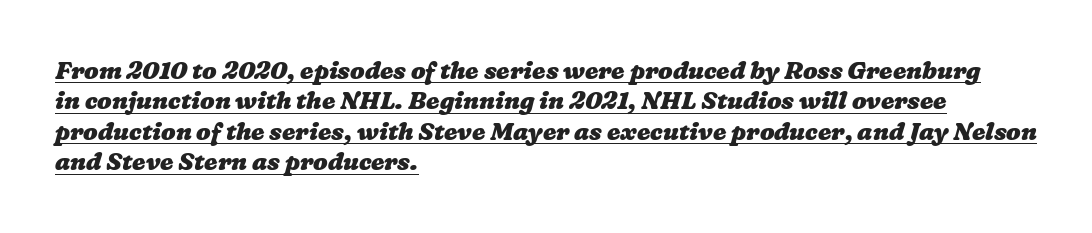
{"bold": "yes", "underline": "yes", "align": "left", "line_spacing": "normal", "line_spacing_ratio": 1.27, "letter_spacing": "normal", "letter_spacing_em": 0.0, "glyph_px": 24}
